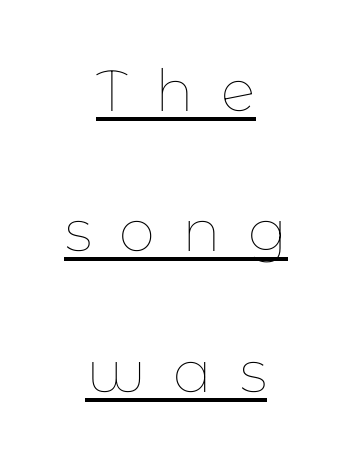
Q: Is the text bold? A: No.
Q: Is the text italic (slanted)? A: No, it is upright.
Q: Is the text underlined? A: Yes.
Q: How is the paragraph aligned? A: Centered.
Q: Is the spacing between letters normal or unusually wide? A: Unusually wide.
Q: Is the spacing between lines tight, normal or loose? A: Loose.
Q: Width (condensed, normal, or wide)? A: Normal.
Q: Stroke contrast? A: Low.
Q: x-height? A: Medium.
Q: Monospaced? A: No.
